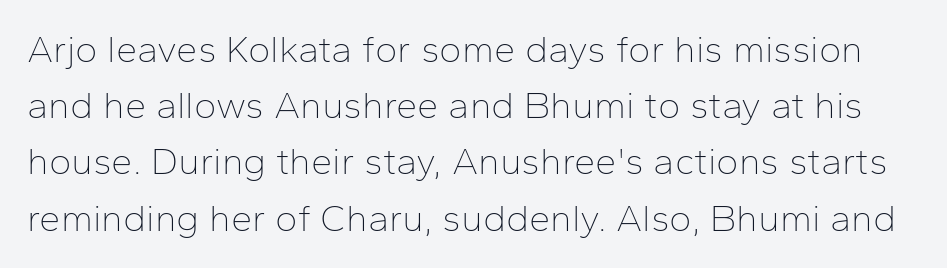
Words appear dense and cohesive because spacing is normal. The baseline area is clear. Does the leading feel generous? No, just average. The letters stand upright; this is a roman face. This sample uses a sans-serif face. Ink coverage per letter is moderate at most.
